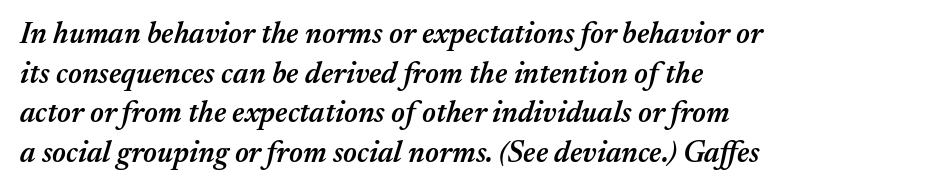
Q: Is the text bold? A: Semi-bold.
Q: Is the text italic (slanted)? A: Yes, it leans right by about 17 degrees.
Q: Is the text underlined? A: No.
Q: How is the paragraph aligned? A: Left-aligned.
Q: Is the spacing between letters normal or unusually wide? A: Normal.
Q: Is the spacing between lines tight, normal or loose? A: Normal.
Q: Width (condensed, normal, or wide)? A: Normal.
Q: Stroke contrast? A: Medium.
Q: x-height? A: Medium.
Q: Monospaced? A: No.
